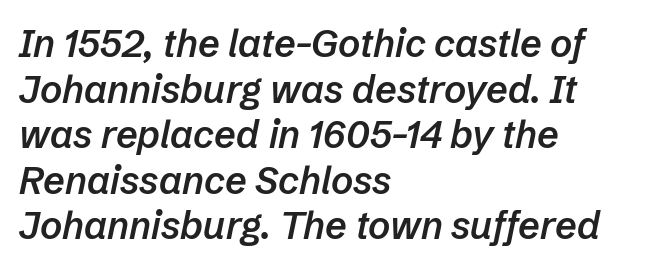
Q: Is the text bold? A: Semi-bold.
Q: Is the text italic (slanted)? A: Yes, it leans right by about 12 degrees.
Q: Is the text underlined? A: No.
Q: How is the paragraph aligned? A: Left-aligned.
Q: Is the spacing between letters normal or unusually wide? A: Normal.
Q: Width (condensed, normal, or wide)? A: Normal.
Q: Stroke contrast? A: Low.
Q: x-height? A: Medium.
Q: Monospaced? A: No.
